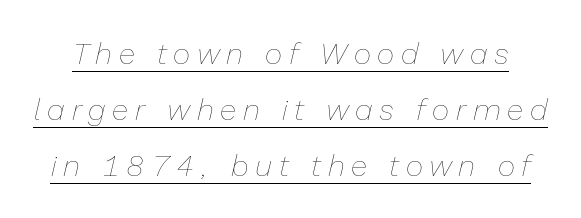
{"italic": "yes", "lean": "right", "slant_degrees": 13, "bold": "no", "weight": "thin", "width": "normal", "stroke_contrast": "low", "x_height": "medium", "monospaced": "no", "underline": "yes", "line_spacing_ratio": 1.87, "letter_spacing": "wide", "letter_spacing_em": 0.22, "glyph_px": 30}
